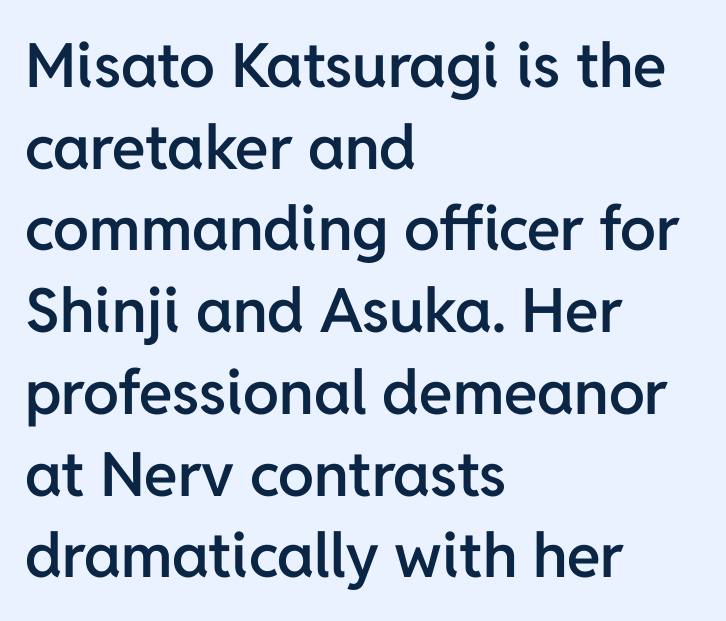
{"serif": "no", "italic": "no", "bold": "semi", "weight": "semibold", "width": "normal", "stroke_contrast": "low", "x_height": "medium", "monospaced": "no", "underline": "no", "align": "left", "line_spacing": "normal", "line_spacing_ratio": 1.34, "letter_spacing": "normal", "letter_spacing_em": 0.0, "glyph_px": 61}
